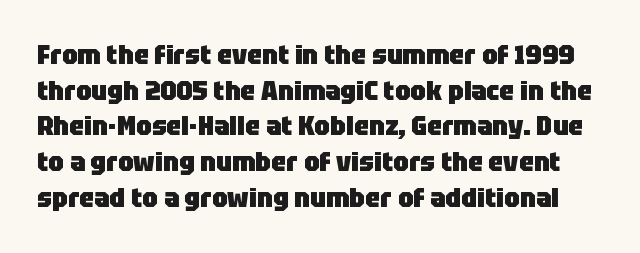
{"italic": "no", "bold": "yes", "underline": "no", "line_spacing": "normal", "line_spacing_ratio": 1.32, "letter_spacing": "normal", "letter_spacing_em": 0.0, "glyph_px": 27}
